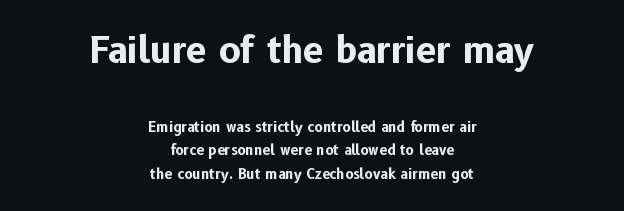
The compositor balanced each line on the midline. Bold? Absolutely — the strokes are thick and heavy. Observe the ordinary spacing: letters are neighbours, not strangers. Here the designer chose a conventional face with non-uniform glyph widths. When letters stand straight like this, we call the style roman or upright.
